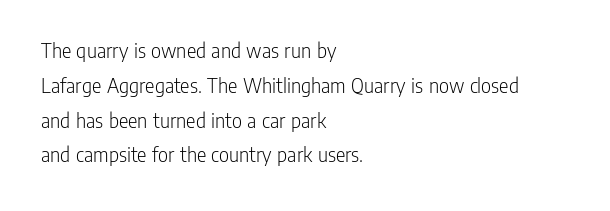
{"italic": "no", "bold": "no", "underline": "no", "align": "left", "line_spacing": "normal", "line_spacing_ratio": 1.58, "letter_spacing": "normal", "letter_spacing_em": 0.0, "glyph_px": 22}
